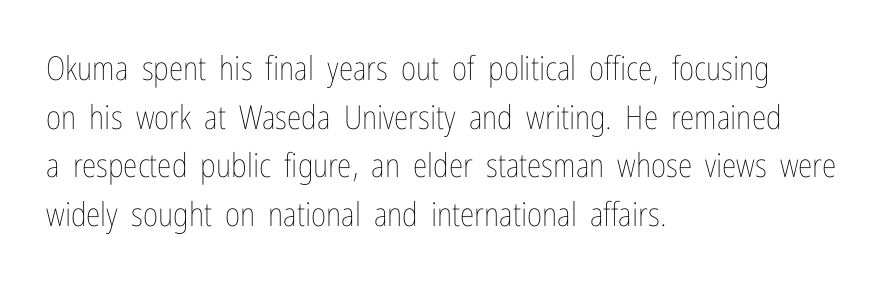
The image shows 33 px thin, condensed type, upright; set left-aligned, normal line spacing (1.47x), normal letter spacing, not underlined; low stroke contrast and a medium x-height.
